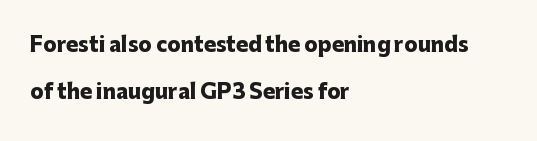
The image shows 20 px bold type, upright; set left-aligned, loose line spacing (2.33x), normal letter spacing, not underlined.
